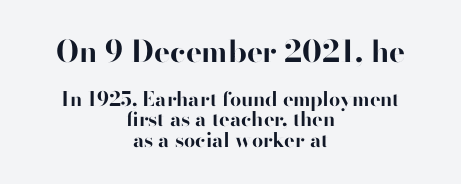
Q: Is the text bold? A: Yes.
Q: Is the text italic (slanted)? A: No, it is upright.
Q: Is the typeface a serif or a sans-serif typeface? A: Sans-serif.
Q: Is the text underlined? A: No.
Q: How is the paragraph aligned? A: Centered.
Q: Is the spacing between letters normal or unusually wide? A: Normal.
Q: Is the spacing between lines tight, normal or loose? A: Tight.
Q: Which block of text is set in a larger size, the first (top) or the second (bottom)? A: The first (top) one.
Q: Width (condensed, normal, or wide)? A: Normal.
Q: Stroke contrast? A: High.
Q: x-height? A: Small.
Q: Monospaced? A: No.
